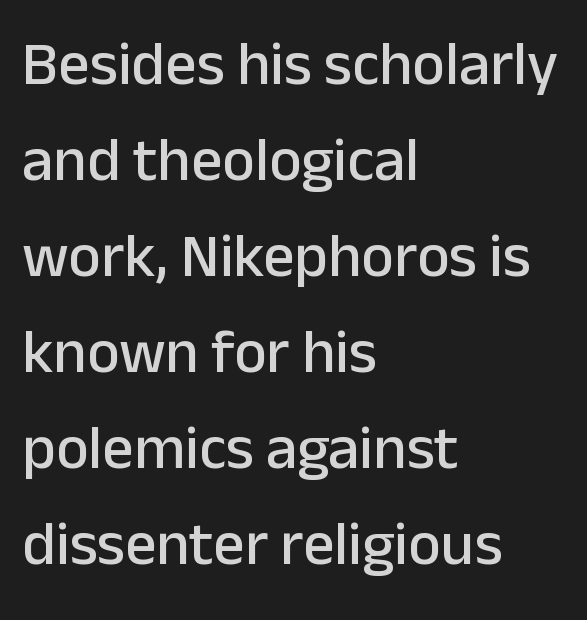
{"serif": "no", "italic": "no", "width": "normal", "stroke_contrast": "low", "x_height": "medium", "monospaced": "no", "underline": "no", "align": "left", "line_spacing": "normal", "line_spacing_ratio": 1.55, "letter_spacing": "normal", "letter_spacing_em": 0.0, "glyph_px": 62}
